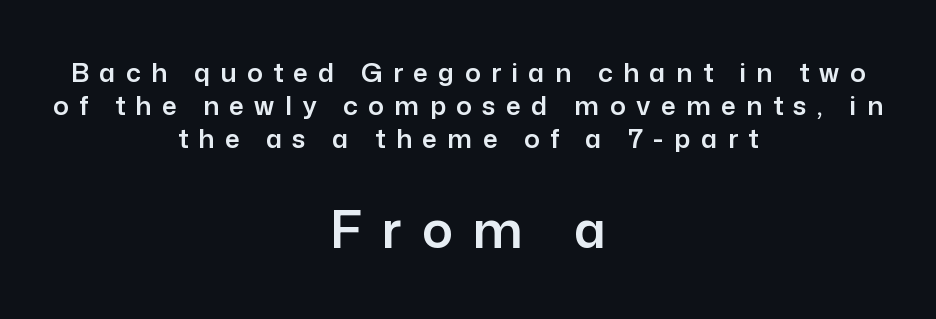
{"serif": "no", "italic": "no", "width": "normal", "stroke_contrast": "low", "x_height": "medium", "monospaced": "no", "underline": "no", "align": "center", "line_spacing": "normal", "line_spacing_ratio": 1.26, "letter_spacing": "wide", "letter_spacing_em": 0.4, "larger_block": "second", "size_ratio": 1.96, "glyph_px": 51}
